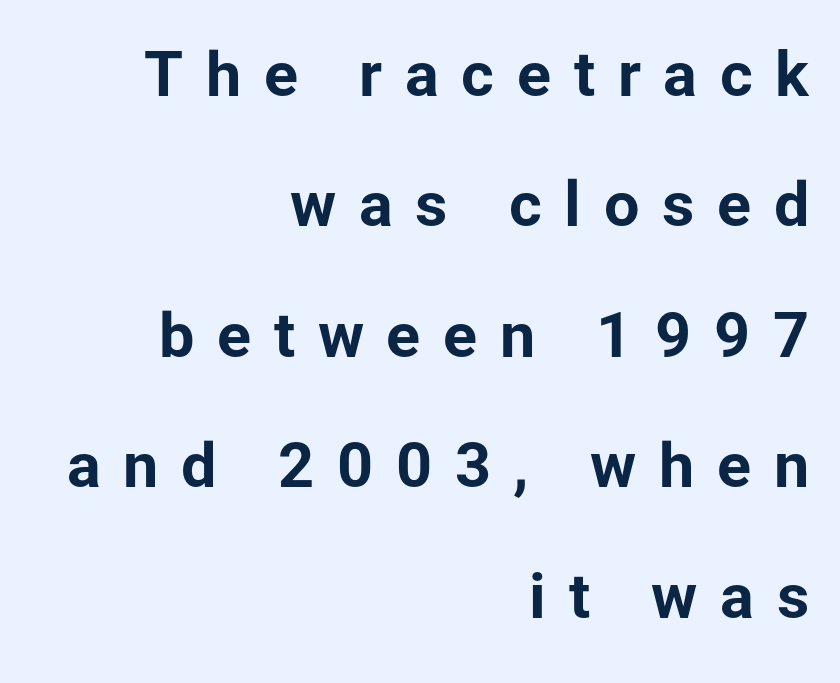
The image shows 63 px bold sans-serif type, upright; set right-aligned, loose line spacing (2.07x), unusually wide letter spacing (+0.36 em), not underlined; low stroke contrast and a medium x-height.
